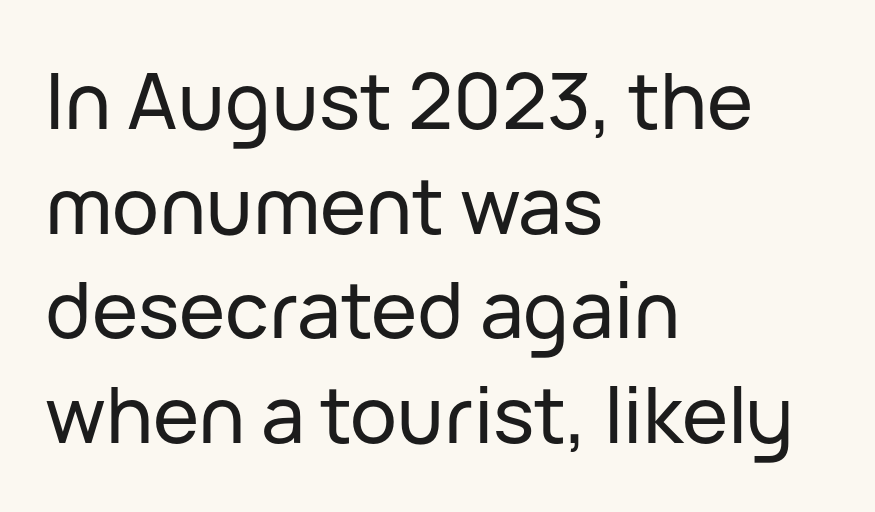
{"serif": "no", "italic": "no", "width": "normal", "stroke_contrast": "low", "x_height": "medium", "monospaced": "no", "underline": "no", "align": "left", "line_spacing": "normal", "line_spacing_ratio": 1.34, "letter_spacing": "normal", "letter_spacing_em": 0.0, "glyph_px": 78}
